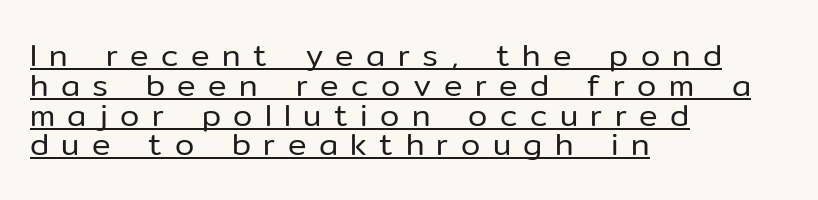
Q: Is the text bold? A: No.
Q: Is the text italic (slanted)? A: No, it is upright.
Q: Is the typeface a serif or a sans-serif typeface? A: Sans-serif.
Q: Is the text underlined? A: Yes.
Q: How is the paragraph aligned? A: Left-aligned.
Q: Is the spacing between letters normal or unusually wide? A: Unusually wide.
Q: Is the spacing between lines tight, normal or loose? A: Tight.
Q: Width (condensed, normal, or wide)? A: Normal.
Q: Stroke contrast? A: Low.
Q: x-height? A: Medium.
Q: Monospaced? A: No.
